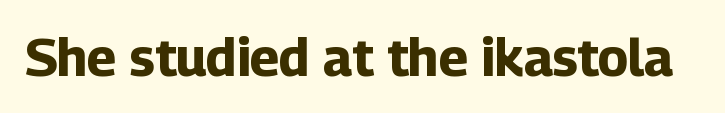
The face used here is rendered with its standard letterfit. Does the weight exceed regular? Yes, all the way to bold. Do the characters align in a grid? No, the font is proportional. Designer's note — italics off, roman on. Observe the absence of serifs on each vertical stroke in this sample. Plain, unruled lines of type.
